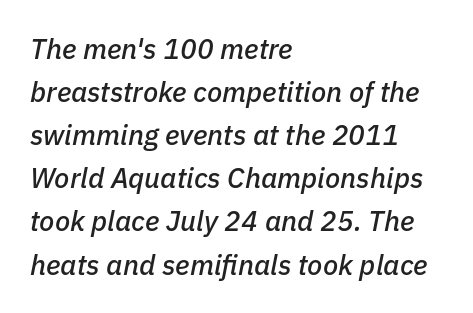
Q: Is the text italic (slanted)? A: Yes, it leans right by about 11 degrees.
Q: Is the text underlined? A: No.
Q: How is the paragraph aligned? A: Left-aligned.
Q: Is the spacing between letters normal or unusually wide? A: Normal.
Q: Is the spacing between lines tight, normal or loose? A: Normal.
Q: Width (condensed, normal, or wide)? A: Normal.
Q: Stroke contrast? A: Low.
Q: x-height? A: Medium.
Q: Monospaced? A: No.
